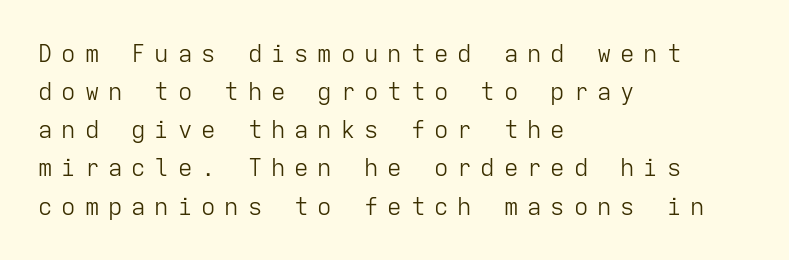
The image shows 24 px text type, upright; set left-aligned, normal line spacing (1.59x), unusually wide letter spacing (+0.37 em), not underlined.
